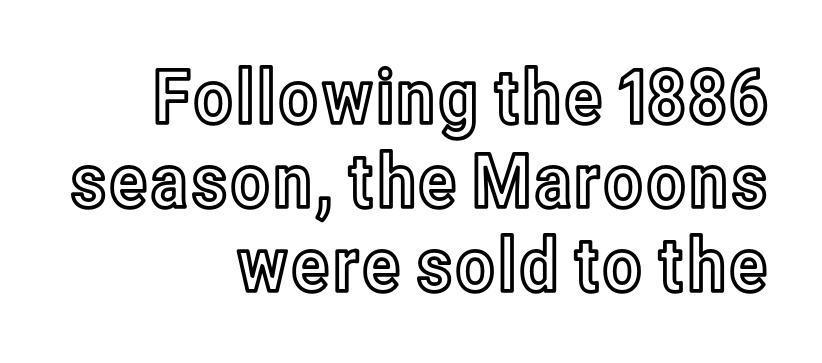
The image shows 75 px condensed type, upright; set right-aligned, tight line spacing (1.12x), normal letter spacing, not underlined; a medium x-height.
